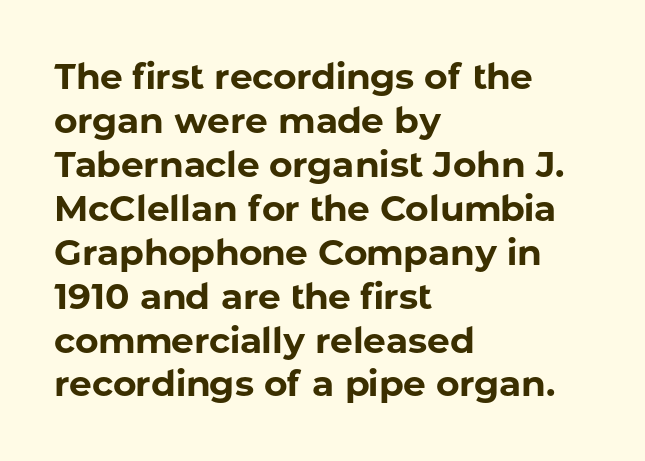
{"serif": "no", "italic": "no", "bold": "yes", "weight": "bold", "width": "normal", "stroke_contrast": "low", "x_height": "medium", "monospaced": "no", "underline": "no", "align": "left", "line_spacing_ratio": 1.22, "letter_spacing": "normal", "letter_spacing_em": 0.0, "glyph_px": 36}
